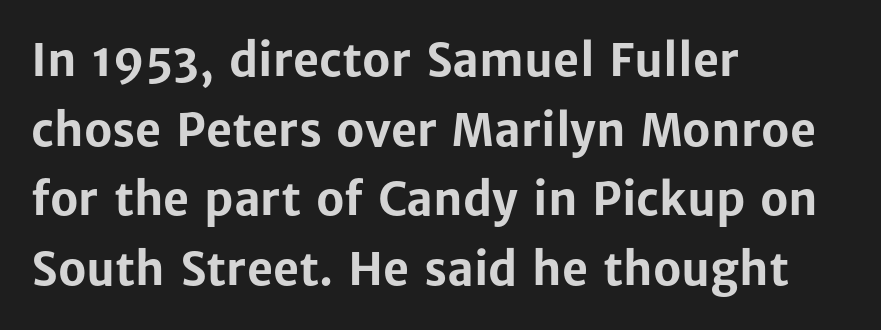
The image shows 45 px bold sans-serif type, upright; set left-aligned, normal line spacing (1.55x), normal letter spacing, not underlined; low stroke contrast and a medium x-height.
